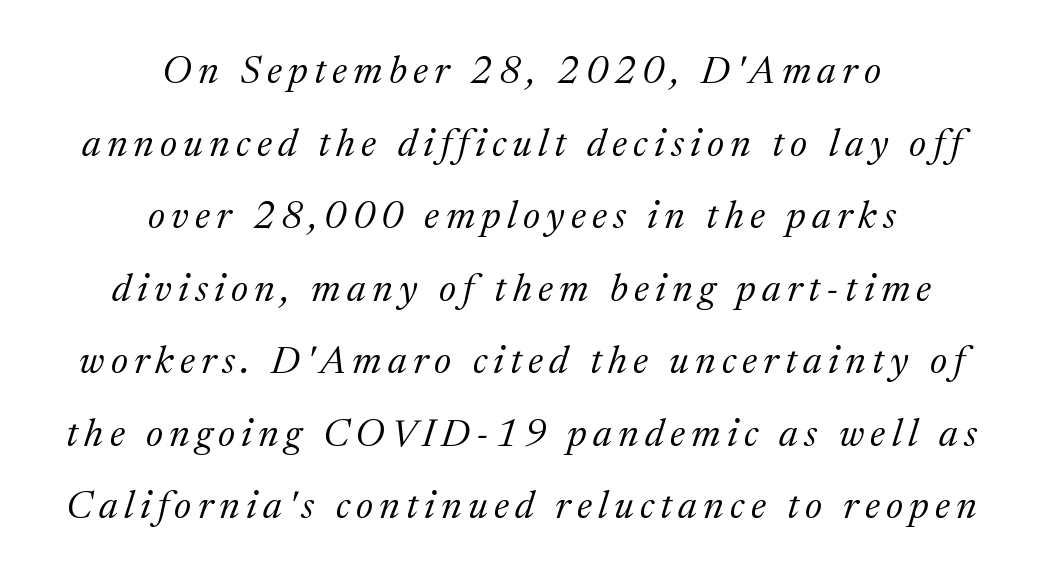
The image shows 39 px regular-weight serif type, italic (leaning right); set centered, line spacing 1.86x, not underlined; medium stroke contrast and a medium x-height.
